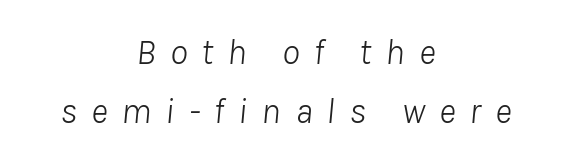
Words appear elongated and porous because spacing is wide. The block of text has a typical density, with ordinary space between rows. Varying glyph widths throughout — classic text-font behaviour. Just letters on the line, the space beneath them empty.
